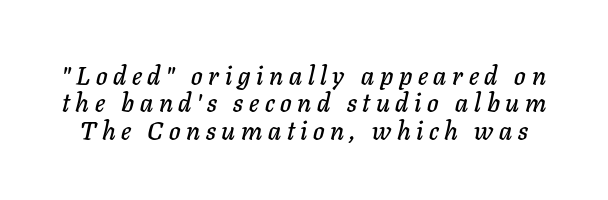
The image shows 26 px text type, italic (leaning right); set tight line spacing (1.05x), unusually wide letter spacing (+0.22 em), not underlined.
